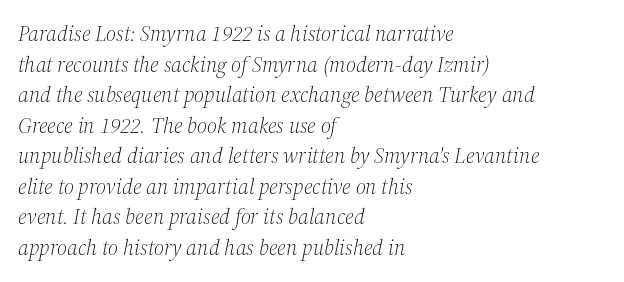
{"italic": "yes", "lean": "right", "slant_degrees": 12, "bold": "no", "underline": "no", "align": "left", "line_spacing": "normal", "line_spacing_ratio": 1.39, "letter_spacing": "normal", "letter_spacing_em": 0.0, "glyph_px": 22}
